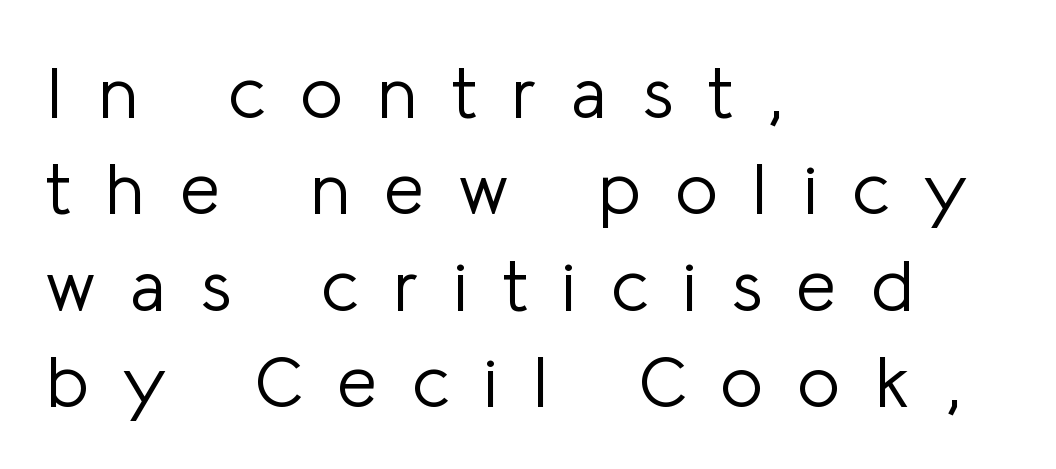
Q: Is the text bold? A: No.
Q: Is the text italic (slanted)? A: No, it is upright.
Q: Is the typeface a serif or a sans-serif typeface? A: Sans-serif.
Q: Is the text underlined? A: No.
Q: How is the paragraph aligned? A: Left-aligned.
Q: Is the spacing between letters normal or unusually wide? A: Unusually wide.
Q: Is the spacing between lines tight, normal or loose? A: Normal.
Q: Width (condensed, normal, or wide)? A: Normal.
Q: Stroke contrast? A: Low.
Q: x-height? A: Medium.
Q: Monospaced? A: No.
